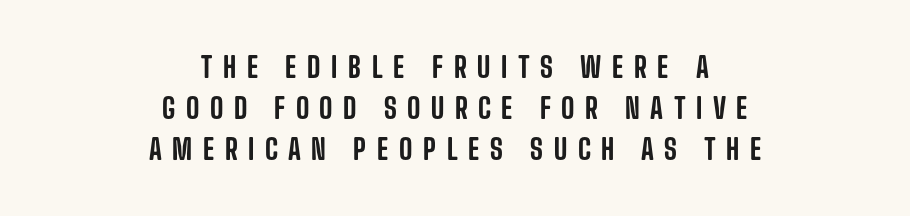
There is plenty of visible air inserted between adjacent glyphs. These lines are centered, leaving both edges ragged. Letterform terminals end flat and unadorned throughout the passage. Compared with typical paragraphs, the rows here are spaced about the same. Descender tails drop into unmarked territory. The passage shown is typed in a proportional face where columns would drift.
